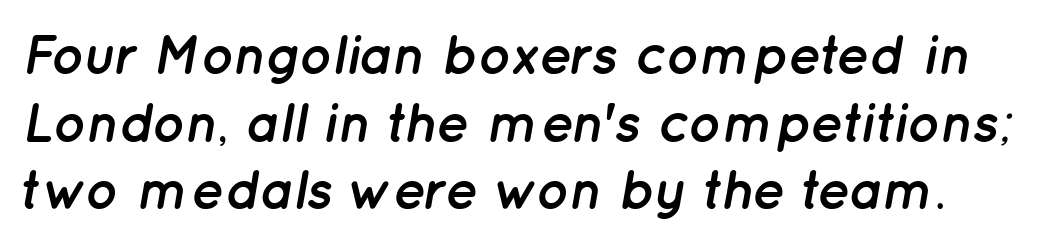
Q: Is the text bold? A: Yes.
Q: Is the text italic (slanted)? A: Yes, it leans right by about 12 degrees.
Q: Is the text underlined? A: No.
Q: Is the spacing between letters normal or unusually wide? A: Normal.
Q: Width (condensed, normal, or wide)? A: Normal.
Q: Stroke contrast? A: Low.
Q: x-height? A: Medium.
Q: Monospaced? A: No.
